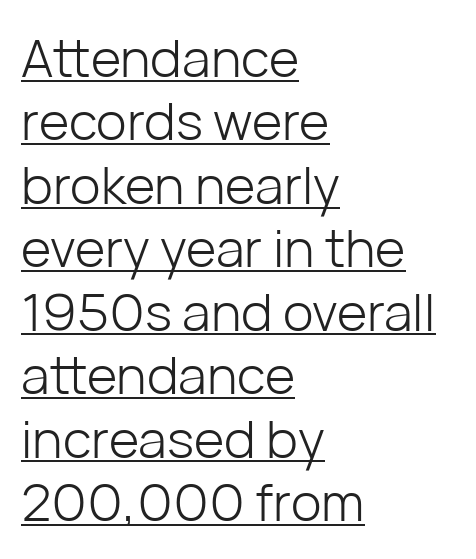
Italic: no, the glyphs are upright roman. Reading down the block, your eye returns to a fixed left position each line. Font category for this specimen: sans-serif. Looks like someone drew a line under every word here. The weight would be labelled regular, book, light, or lighter still. No extra tracking has been applied to these lines.
